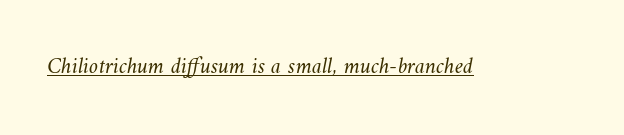
Compared with a typical body face, this is equally light or lighter still. The passage shown has conventional tracking throughout. The string is rendered with underlining switched on.
